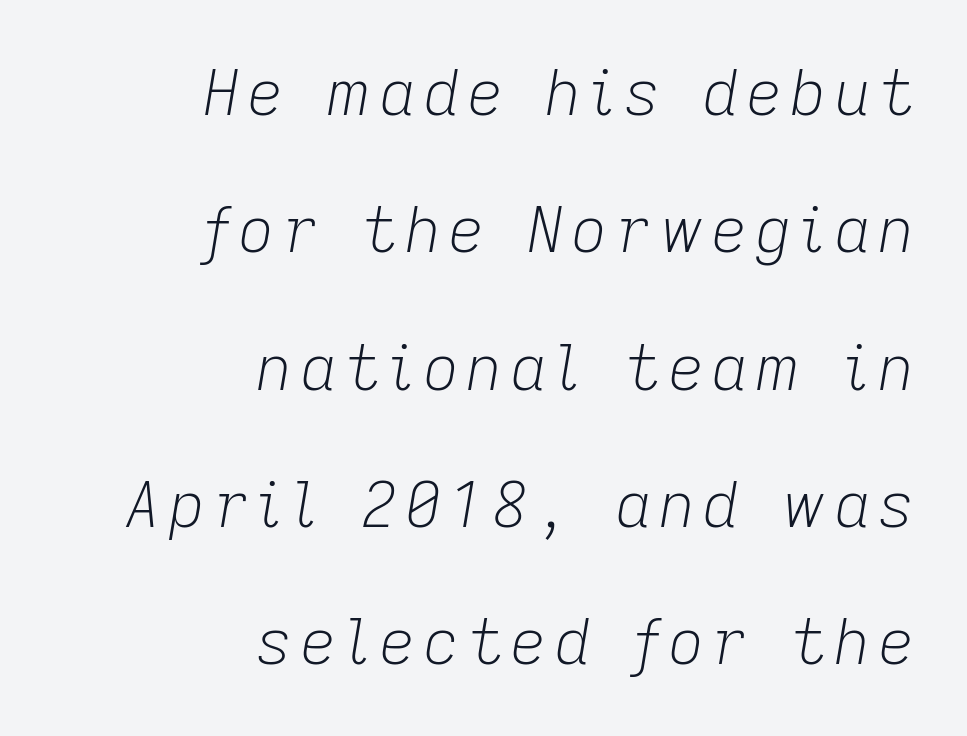
Plain, unruled lines of type. The ragged edge is on the left, which tells us the setting is flush right. Airy leading. Looking at the ascenders, they clearly lean.
